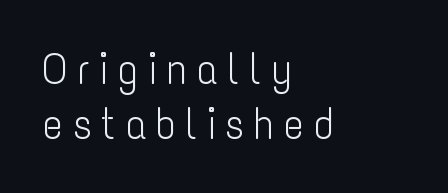
Q: Is the text bold? A: No.
Q: Is the text italic (slanted)? A: No, it is upright.
Q: Is the typeface a serif or a sans-serif typeface? A: Sans-serif.
Q: Is the text underlined? A: No.
Q: How is the paragraph aligned? A: Left-aligned.
Q: Is the spacing between letters normal or unusually wide? A: Unusually wide.
Q: Width (condensed, normal, or wide)? A: Condensed.
Q: Stroke contrast? A: Low.
Q: x-height? A: Medium.
Q: Monospaced? A: No.
